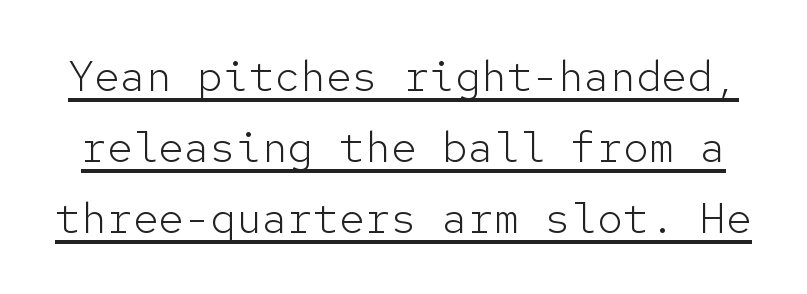
{"serif": "no", "italic": "no", "bold": "no", "weight": "light", "width": "normal", "stroke_contrast": "low", "x_height": "medium", "monospaced": "yes", "underline": "yes", "line_spacing": "normal", "line_spacing_ratio": 1.65, "letter_spacing": "normal", "letter_spacing_em": 0.0, "glyph_px": 43}
